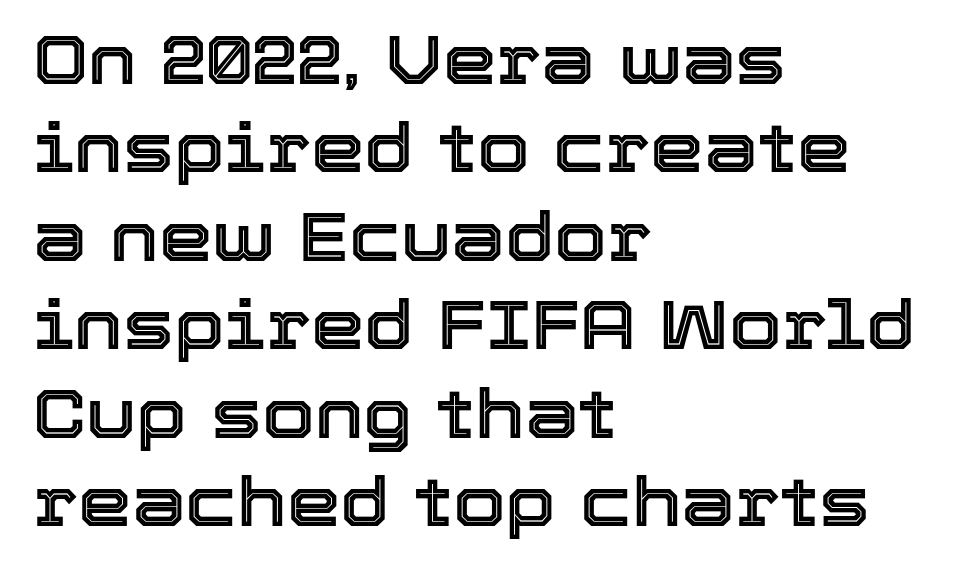
{"italic": "no", "width": "normal", "x_height": "medium", "monospaced": "no", "underline": "no", "align": "left", "line_spacing": "normal", "line_spacing_ratio": 1.3, "letter_spacing": "normal", "letter_spacing_em": 0.0, "glyph_px": 68}
